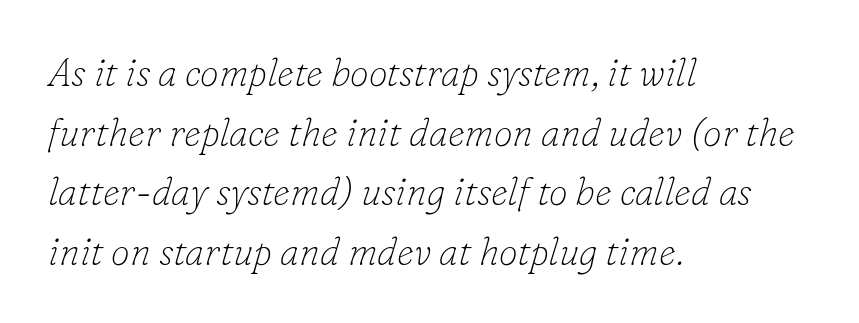
{"serif": "yes", "italic": "yes", "lean": "right", "slant_degrees": 16, "bold": "no", "weight": "thin", "width": "normal", "stroke_contrast": "low", "x_height": "small", "monospaced": "no", "underline": "no", "align": "left", "line_spacing": "normal", "line_spacing_ratio": 1.57, "letter_spacing": "normal", "letter_spacing_em": 0.0, "glyph_px": 38}
